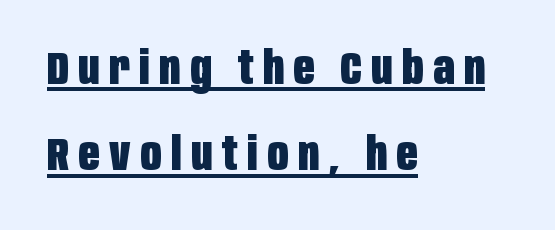
Q: Is the text bold? A: Yes.
Q: Is the text italic (slanted)? A: No, it is upright.
Q: Is the typeface a serif or a sans-serif typeface? A: Sans-serif.
Q: Is the text underlined? A: Yes.
Q: How is the paragraph aligned? A: Left-aligned.
Q: Is the spacing between letters normal or unusually wide? A: Unusually wide.
Q: Width (condensed, normal, or wide)? A: Condensed.
Q: Stroke contrast? A: Low.
Q: x-height? A: Large.
Q: Monospaced? A: No.
